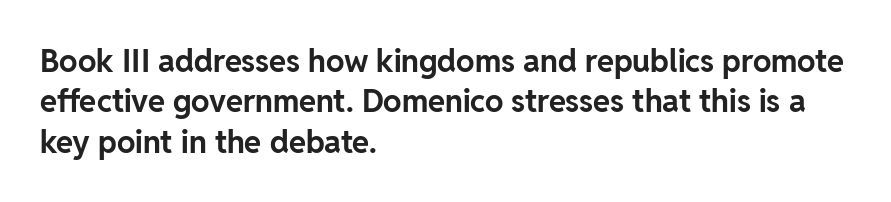
The image shows 31 px bold sans-serif type, upright; set left-aligned, normal line spacing (1.3x), normal letter spacing, not underlined; low stroke contrast and a medium x-height.
